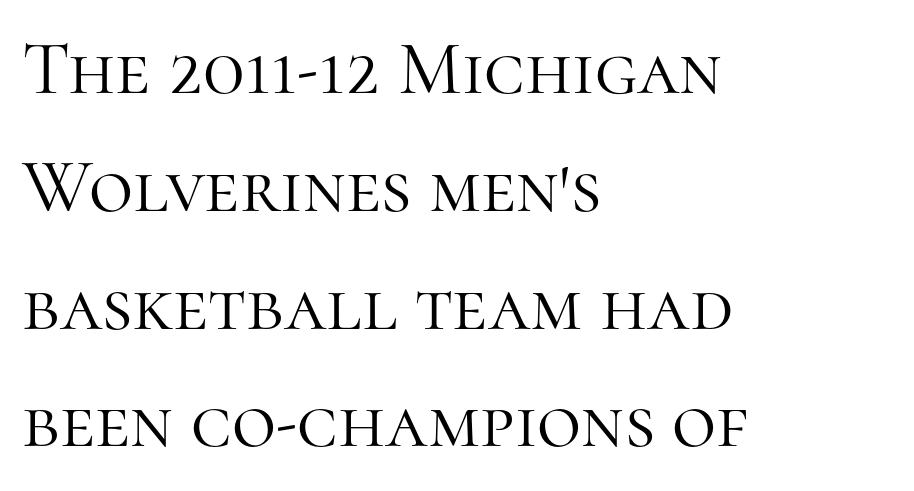
Q: Is the text bold? A: No.
Q: Is the text italic (slanted)? A: No, it is upright.
Q: Is the typeface a serif or a sans-serif typeface? A: Serif.
Q: Is the text underlined? A: No.
Q: How is the paragraph aligned? A: Left-aligned.
Q: Is the spacing between letters normal or unusually wide? A: Normal.
Q: Is the spacing between lines tight, normal or loose? A: Normal.
Q: Width (condensed, normal, or wide)? A: Normal.
Q: Stroke contrast? A: High.
Q: x-height? A: Medium.
Q: Monospaced? A: No.
